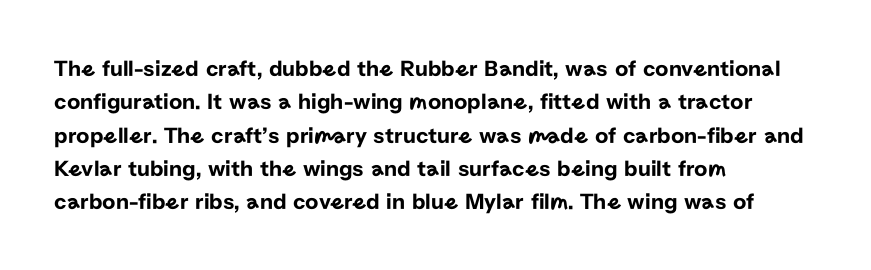
{"italic": "no", "underline": "no", "align": "left", "line_spacing": "normal", "line_spacing_ratio": 1.45, "letter_spacing": "normal", "letter_spacing_em": 0.0, "glyph_px": 23}
